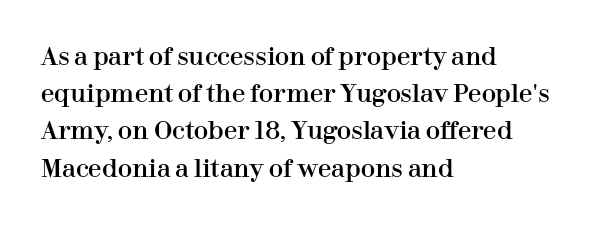
The image shows 24 px text type, upright; set left-aligned, normal line spacing (1.55x), normal letter spacing, not underlined.
